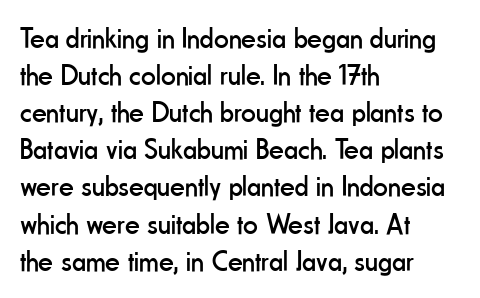
Q: Is the text bold? A: No.
Q: Is the text italic (slanted)? A: No, it is upright.
Q: Is the typeface a serif or a sans-serif typeface? A: Sans-serif.
Q: Is the text underlined? A: No.
Q: How is the paragraph aligned? A: Left-aligned.
Q: Is the spacing between letters normal or unusually wide? A: Normal.
Q: Is the spacing between lines tight, normal or loose? A: Normal.
Q: Width (condensed, normal, or wide)? A: Condensed.
Q: Stroke contrast? A: Low.
Q: x-height? A: Small.
Q: Monospaced? A: No.
